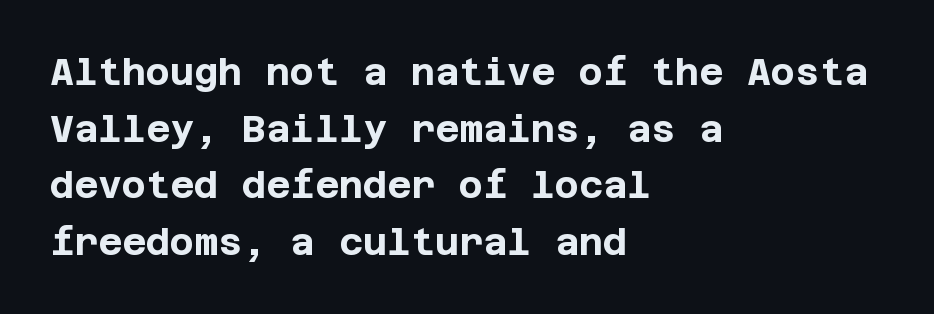
Q: Is the text bold? A: Yes.
Q: Is the text italic (slanted)? A: No, it is upright.
Q: Is the typeface a serif or a sans-serif typeface? A: Sans-serif.
Q: Is the text underlined? A: No.
Q: How is the paragraph aligned? A: Left-aligned.
Q: Is the spacing between letters normal or unusually wide? A: Normal.
Q: Is the spacing between lines tight, normal or loose? A: Normal.
Q: Width (condensed, normal, or wide)? A: Normal.
Q: Stroke contrast? A: Low.
Q: x-height? A: Large.
